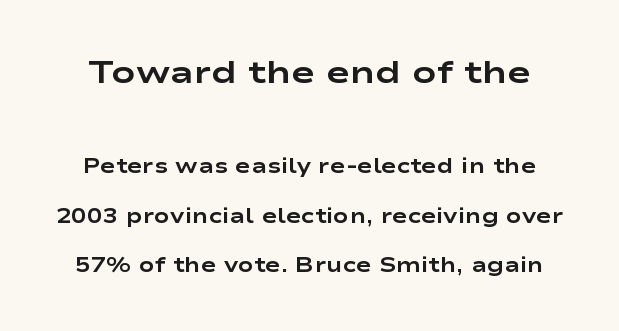
{"serif": "no", "italic": "no", "bold": "yes", "weight": "bold", "width": "wide", "stroke_contrast": "low", "x_height": "medium", "monospaced": "no", "underline": "no", "line_spacing": "loose", "line_spacing_ratio": 2.36, "letter_spacing": "normal", "letter_spacing_em": 0.0, "larger_block": "first", "size_ratio": 1.52, "glyph_px": 32}
